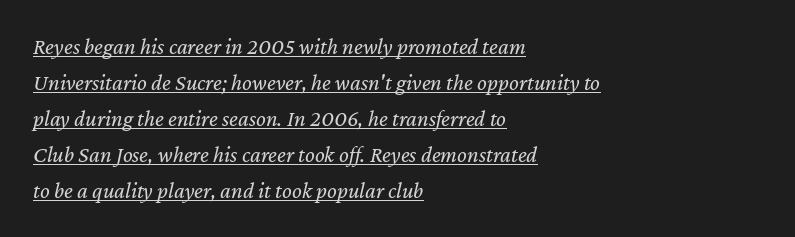
{"italic": "yes", "lean": "right", "slant_degrees": 12, "bold": "no", "underline": "yes", "align": "left", "line_spacing": "normal", "line_spacing_ratio": 1.57, "letter_spacing": "normal", "letter_spacing_em": 0.0, "glyph_px": 23}
